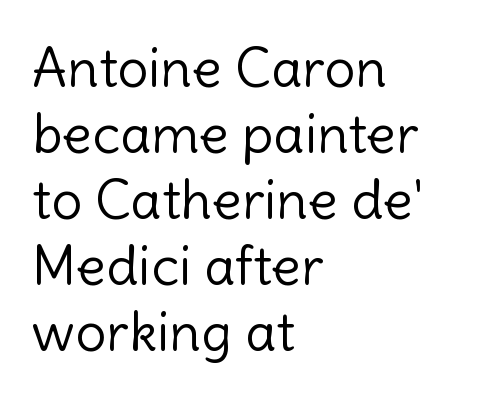
The strip under each line holds only bare page. This sample has the flowing, uneven cadence of proportional lettering. The strokes carry an ordinary text weight at most. This is roman type, the default non-slanted kind. These lines are composed in type without serifs.
